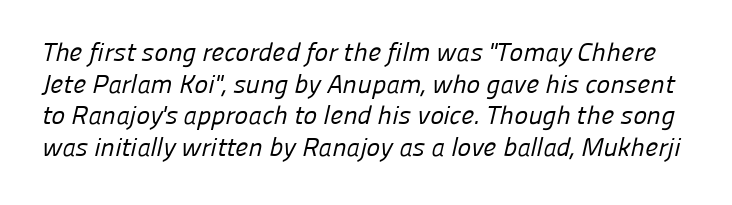
{"bold": "no", "underline": "no", "line_spacing_ratio": 1.22, "letter_spacing": "normal", "letter_spacing_em": 0.0, "glyph_px": 26}
